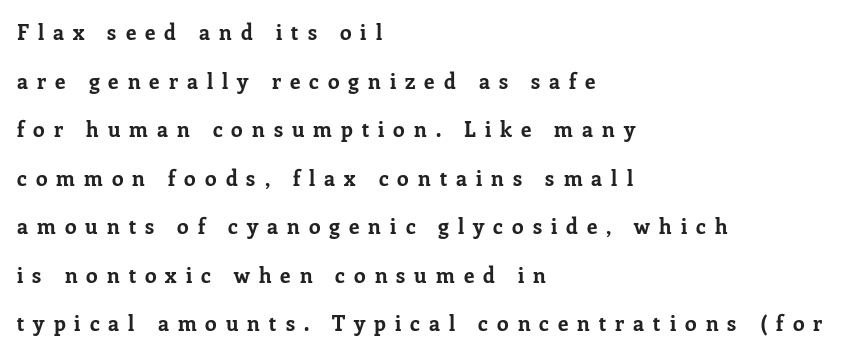
The image shows 21 px bold type, upright; set left-aligned, loose line spacing (2.31x), unusually wide letter spacing (+0.43 em), not underlined.
